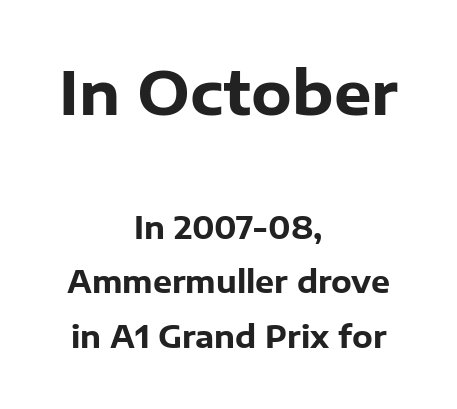
{"serif": "no", "italic": "no", "bold": "yes", "weight": "heavy", "width": "normal", "stroke_contrast": "low", "x_height": "medium", "monospaced": "no", "underline": "no", "align": "center", "line_spacing_ratio": 1.81, "letter_spacing": "normal", "letter_spacing_em": 0.0, "larger_block": "first", "size_ratio": 1.97, "glyph_px": 59}
